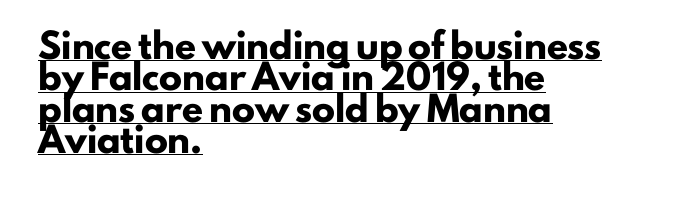
The image shows 23 px bold type, upright; set left-aligned, normal line spacing (1.36x), normal letter spacing, underlined.
